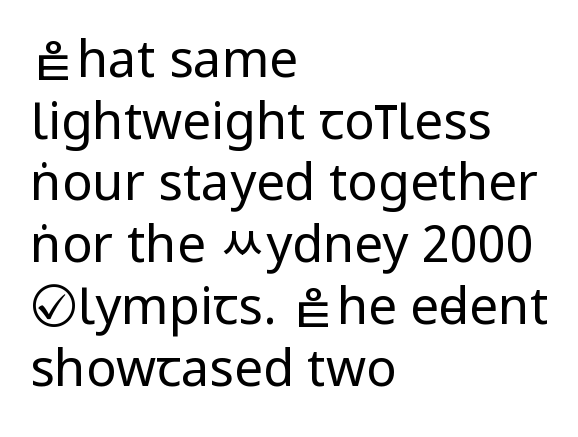
Q: Is the text bold? A: No.
Q: Is the text italic (slanted)? A: No, it is upright.
Q: Is the typeface a serif or a sans-serif typeface? A: Sans-serif.
Q: Is the text underlined? A: No.
Q: How is the paragraph aligned? A: Left-aligned.
Q: Is the spacing between letters normal or unusually wide? A: Normal.
Q: Width (condensed, normal, or wide)? A: Condensed.
Q: Stroke contrast? A: Low.
